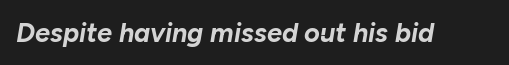
Nobody drew a line under any word here. These lines were composed using italics. This is heavy type, rendered in bold. Letter spacing: default.
